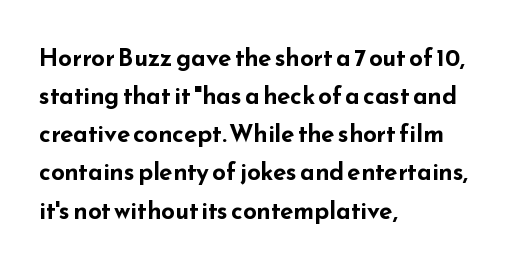
{"italic": "no", "bold": "yes", "underline": "no", "align": "left", "line_spacing": "normal", "line_spacing_ratio": 1.59, "letter_spacing": "normal", "letter_spacing_em": 0.0, "glyph_px": 24}
